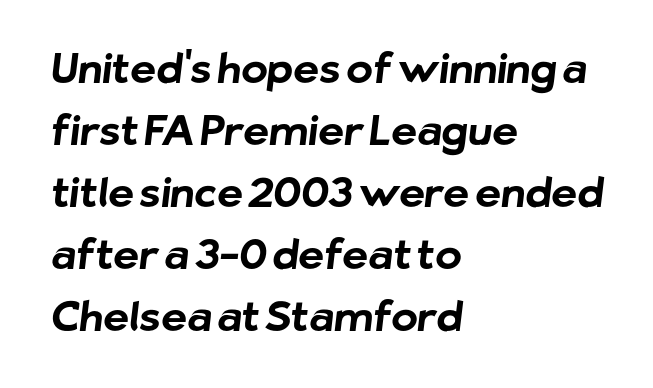
The letters advance in unequal steps, a hallmark of proportional type. Check under the words: just untouched page. Leftover space on each line is placed entirely after the last word. Each letter's strokes conclude bluntly, with no projecting serifs. Tracking value appears to be zero — textbook default spacing.
